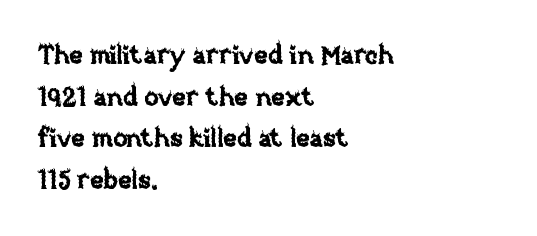
Q: Is the text italic (slanted)? A: No, it is upright.
Q: Is the text underlined? A: No.
Q: How is the paragraph aligned? A: Left-aligned.
Q: Is the spacing between letters normal or unusually wide? A: Normal.
Q: Is the spacing between lines tight, normal or loose? A: Normal.
